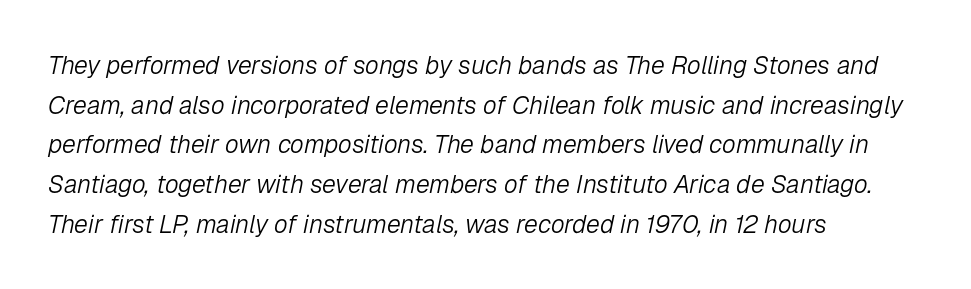
Descenders are the only things crossing below the line. Default kerning and tracking; the words read as compact shapes. The rendering applies a slant to the glyphs. Is this a heavy cut? Hardly; it is regular or lighter.
